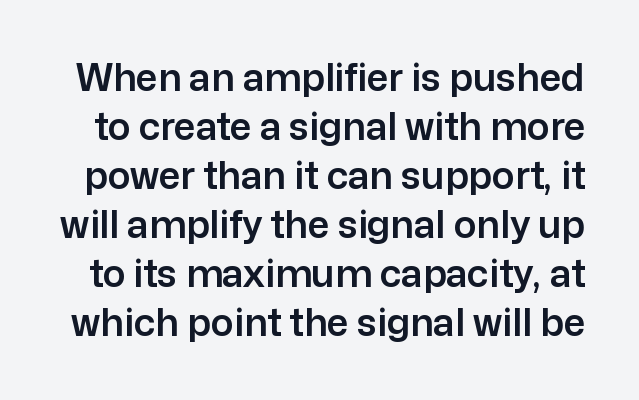
Each letter keeps its own natural width here, so spacing adapts to shape. The type sits square on the baseline with zero lean. Only glyphs here, with clear space below each row. Glyph-to-glyph distance matches everyday printed text.
